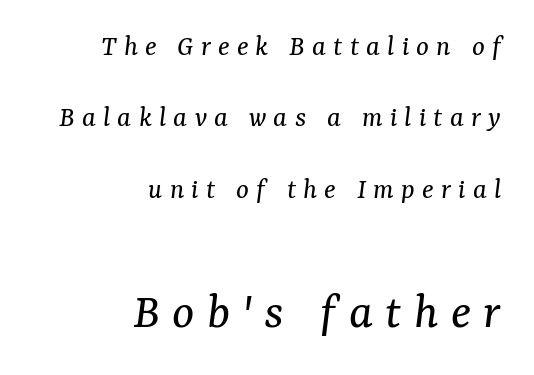
Caption: multi-line text, flush right, ragged left. Look at the bottom of the vertical strokes: they flare into serifs here. The letterforms stand isolated, each surrounded by extra space. Regarding leading, the lines here are spaced well apart. Each letter keeps its own natural width here, so spacing adapts to shape. Compared with ordinary roman type, these characters are visibly tilted.
